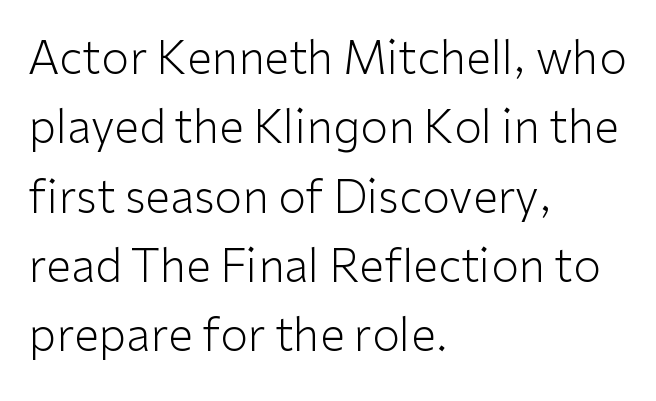
{"serif": "no", "italic": "no", "bold": "no", "weight": "light", "width": "normal", "stroke_contrast": "low", "x_height": "medium", "monospaced": "no", "underline": "no", "align": "left", "line_spacing": "normal", "line_spacing_ratio": 1.54, "letter_spacing": "normal", "letter_spacing_em": 0.0, "glyph_px": 45}
